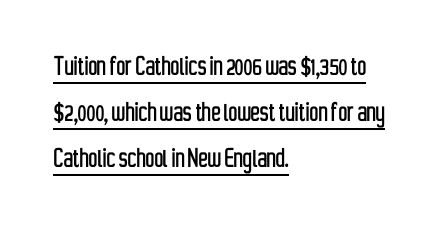
These lines are set flush left with a ragged right edge. Does the leading feel generous? No, just average. Has an underline been added? It has. Short note: letters normally spaced. The letters stand straight up with perfectly vertical stems. These lines are rendered in a variable-pitch font.
